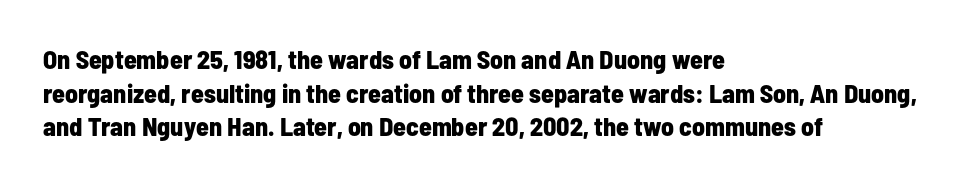
Q: Is the text bold? A: Yes.
Q: Is the text italic (slanted)? A: No, it is upright.
Q: Is the text underlined? A: No.
Q: How is the paragraph aligned? A: Left-aligned.
Q: Is the spacing between letters normal or unusually wide? A: Normal.
Q: Is the spacing between lines tight, normal or loose? A: Normal.
